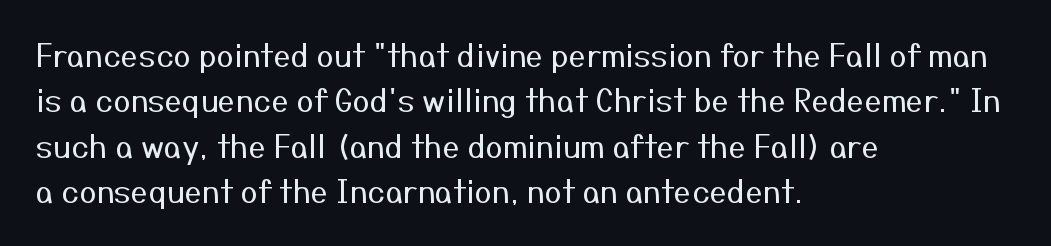
The typography opts for an upright posture over an oblique one. Each line starts at the same left margin while the right side varies. No extra tracking has been applied to these lines. Each new line begins a customary step beneath the previous one.
